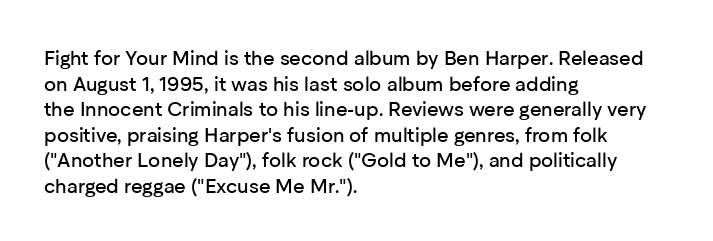
{"italic": "no", "underline": "no", "align": "left", "line_spacing": "normal", "line_spacing_ratio": 1.28, "letter_spacing": "normal", "letter_spacing_em": 0.0, "glyph_px": 20}
